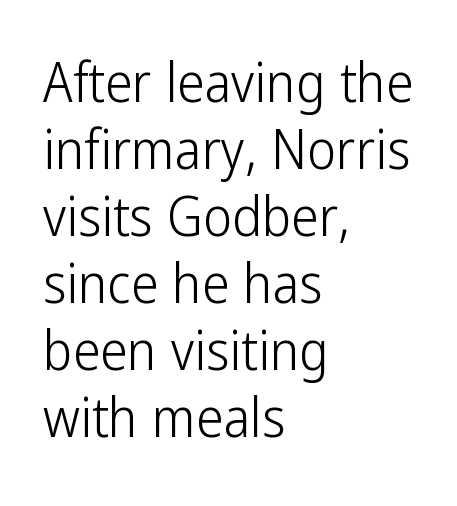
{"serif": "no", "italic": "no", "bold": "no", "weight": "light", "width": "condensed", "stroke_contrast": "low", "x_height": "medium", "monospaced": "no", "underline": "no", "align": "left", "line_spacing_ratio": 1.22, "letter_spacing": "normal", "letter_spacing_em": 0.0, "glyph_px": 55}
